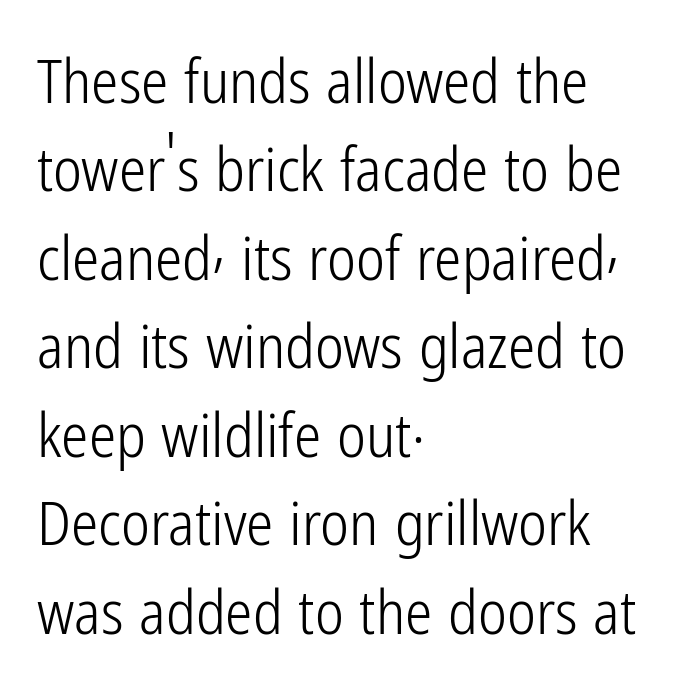
Horizontal alignment here is leftward, the default for most running prose. Nobody touched the tracking dial on this one. The gap between lines stays unmarked. Think of a printed novel: that variable character pitch is what you see here.
